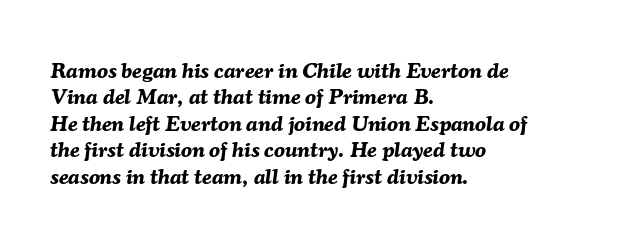
{"italic": "yes", "lean": "right", "slant_degrees": 7, "bold": "yes", "underline": "no", "align": "left", "line_spacing_ratio": 1.2, "letter_spacing": "normal", "letter_spacing_em": 0.0, "glyph_px": 22}
